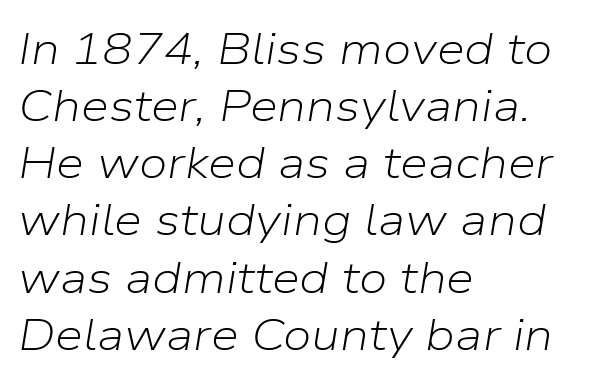
Q: Is the text bold? A: No.
Q: Is the text italic (slanted)? A: Yes, it leans right by about 9 degrees.
Q: Is the text underlined? A: No.
Q: How is the paragraph aligned? A: Left-aligned.
Q: Is the spacing between letters normal or unusually wide? A: Normal.
Q: Is the spacing between lines tight, normal or loose? A: Normal.
Q: Width (condensed, normal, or wide)? A: Normal.
Q: Stroke contrast? A: Low.
Q: x-height? A: Medium.
Q: Monospaced? A: No.
